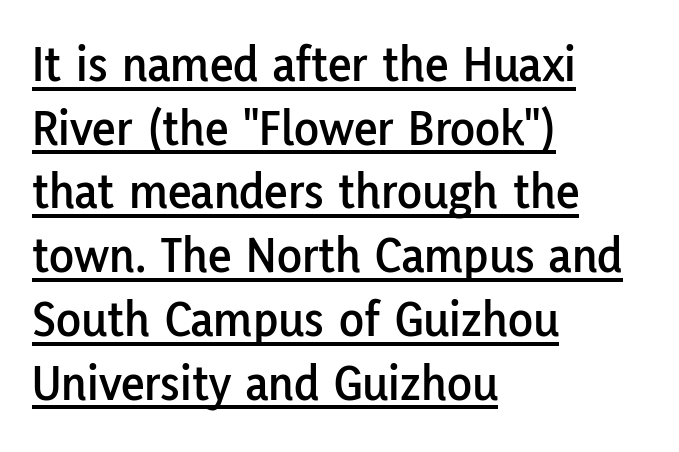
The image shows 51 px sans-serif type, upright; set left-aligned, normal line spacing (1.25x), normal letter spacing, underlined; low stroke contrast and a medium x-height.
